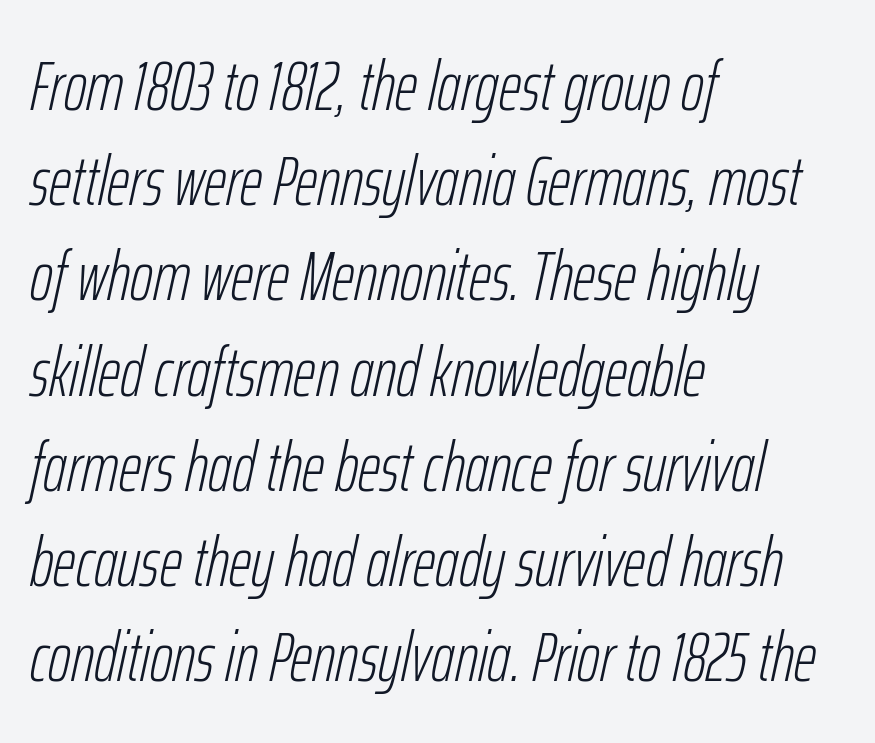
Character widths vary here, with narrow letters taking less room than wide ones. Compared with a typical body face, this is equally light or lighter still. Posture: slanted. Notice how descenders clear the ascenders below comfortably — that's standard leading. One-word summary of the alignment: left.
